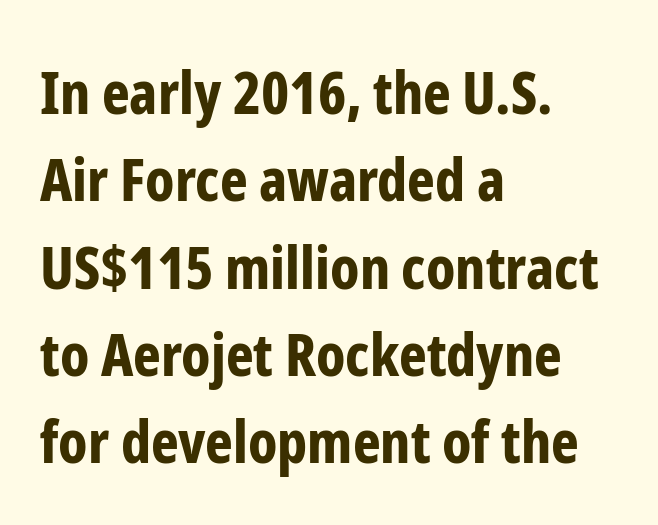
{"serif": "no", "italic": "no", "bold": "yes", "weight": "bold", "width": "condensed", "stroke_contrast": "low", "x_height": "medium", "monospaced": "no", "underline": "no", "align": "left", "line_spacing": "normal", "line_spacing_ratio": 1.48, "letter_spacing": "normal", "letter_spacing_em": 0.0, "glyph_px": 59}
